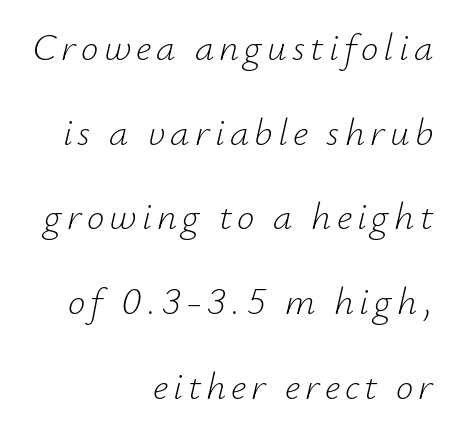
Is there much room between lines? Yes — plenty of vertical air separates them. Does the lettering tilt? It does — this is italic. Horizontal alignment here is rightward, an uncommon choice for prose. The face looks like a standard text weight, possibly lighter.
